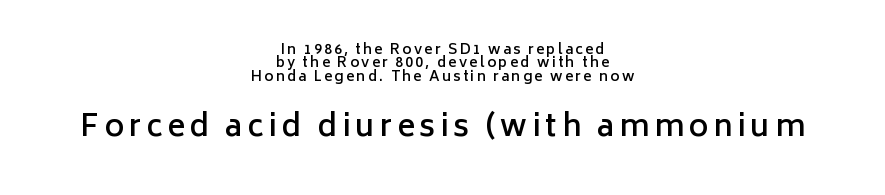
Q: Is the text bold? A: Semi-bold.
Q: Is the text italic (slanted)? A: No, it is upright.
Q: Is the typeface a serif or a sans-serif typeface? A: Sans-serif.
Q: Is the text underlined? A: No.
Q: How is the paragraph aligned? A: Centered.
Q: Is the spacing between lines tight, normal or loose? A: Tight.
Q: Which block of text is set in a larger size, the first (top) or the second (bottom)? A: The second (bottom) one.
Q: Width (condensed, normal, or wide)? A: Normal.
Q: Stroke contrast? A: Low.
Q: x-height? A: Medium.
Q: Monospaced? A: No.
